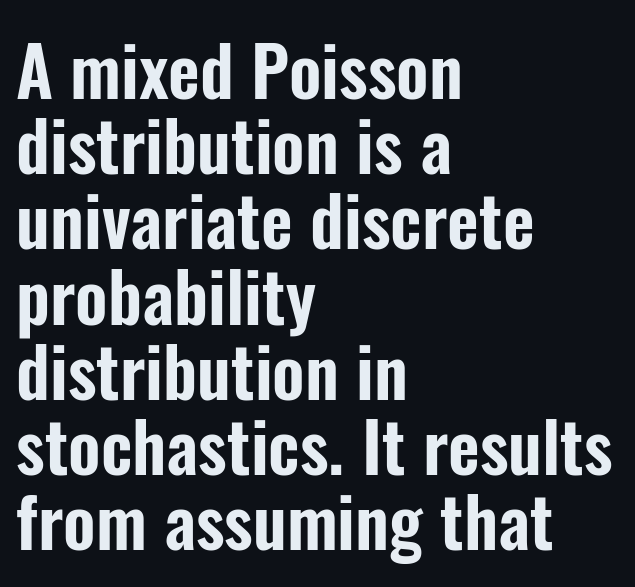
Character widths vary here, with narrow letters taking less room than wide ones. Underlining? Definitely not there. Serifs: no, the terminals of the letterforms are clean. The lines are quadded left. These lines were composed using upright roman letters. Baseline-to-baseline distance is barely more than the letter height.
